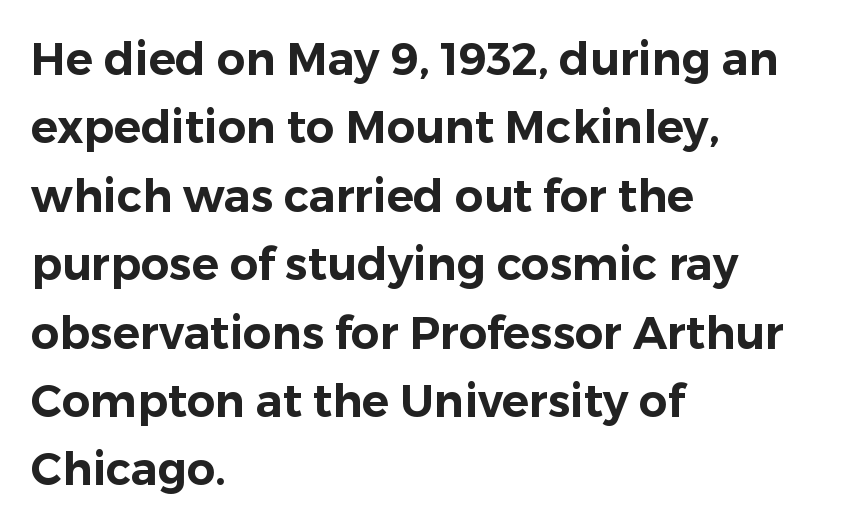
The image shows 45 px sans-serif type, upright; set left-aligned, normal line spacing (1.52x), normal letter spacing, not underlined; low stroke contrast and a medium x-height.
